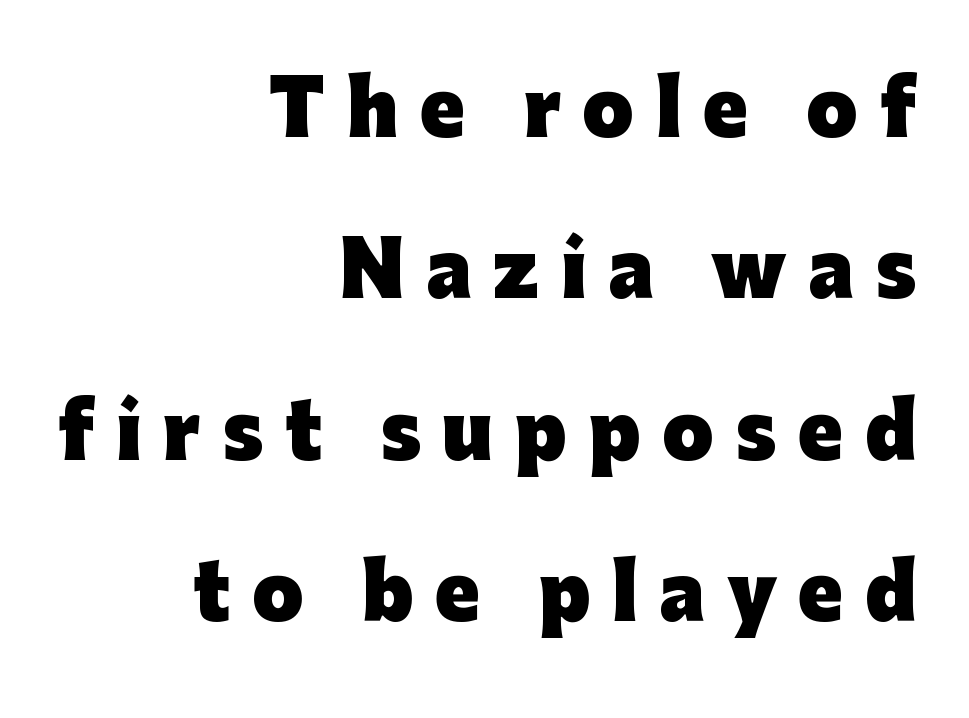
Note: no serifs on the glyphs. Posture: upright roman. One-word summary of the alignment: right. Bold? Absolutely — the strokes are thick and heavy. Just letters on the line, the space beneath them empty. There is plenty of visible air inserted between adjacent glyphs.
